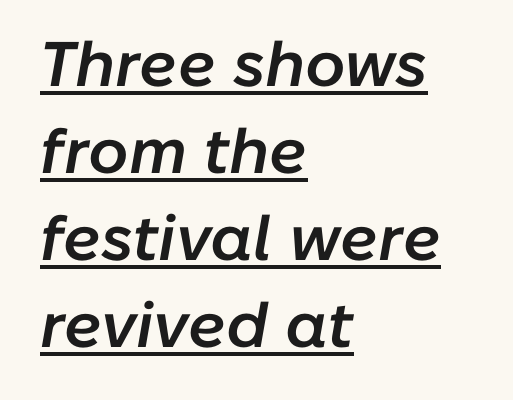
The image shows 63 px semibold type, italic (leaning right); set left-aligned, normal line spacing (1.38x), normal letter spacing, underlined; low stroke contrast and a medium x-height.
